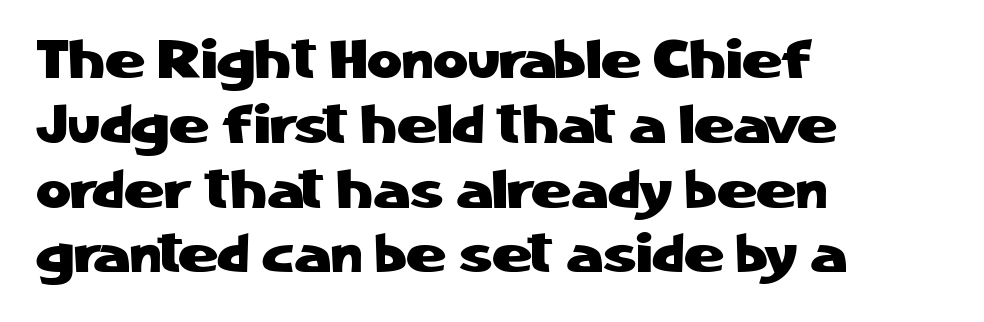
The passage shown is typed in a proportional face where columns would drift. Alignment: flush left. Observe the ordinary spacing: letters are neighbours, not strangers. A roman cut, with each character standing at attention. No feet cap the strokes, marking this as sans-serif type.
